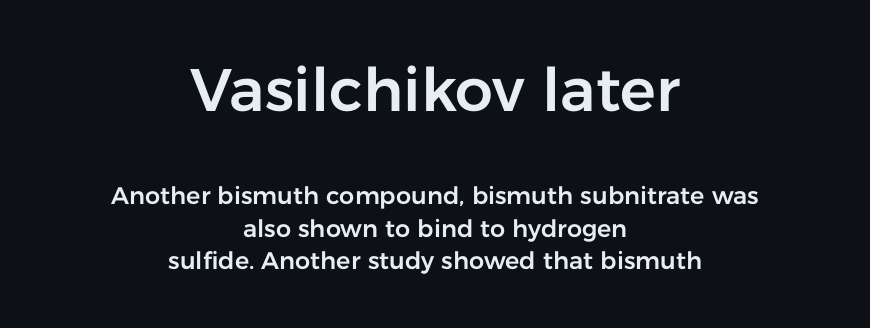
A centered setting, common on invitations and titles, is used for this passage. Letter spacing: default. Whoever set this chose a conventional vertical rhythm. Letterform terminals end flat and unadorned throughout the passage. In this sample the first text group is rendered at the bigger scale.
